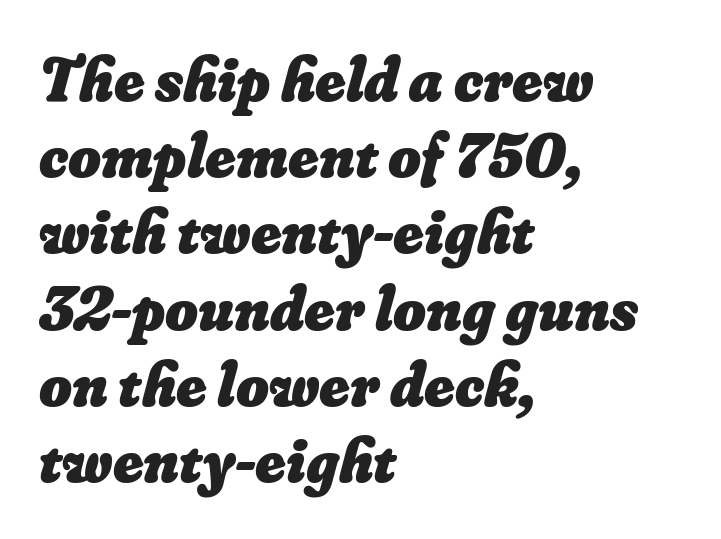
Q: Is the text bold? A: Yes.
Q: Is the text underlined? A: No.
Q: How is the paragraph aligned? A: Left-aligned.
Q: Is the spacing between letters normal or unusually wide? A: Normal.
Q: Width (condensed, normal, or wide)? A: Normal.
Q: Stroke contrast? A: Low.
Q: x-height? A: Small.
Q: Monospaced? A: No.
